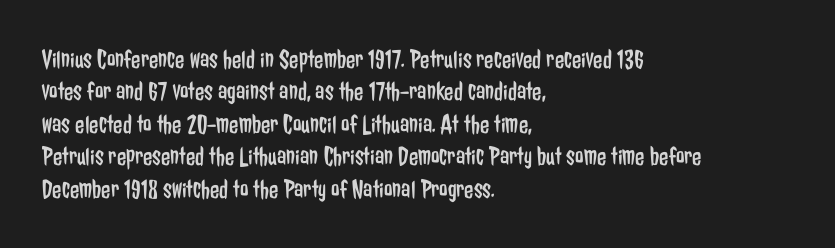
The font is comparable to plain body text, perhaps lighter. Line starts are locked; line ends wander. Nothing unusual about the tracking: characters are spaced as the font intends. The type sits square on the baseline with zero lean. Rule under the text: the space is simply empty.
